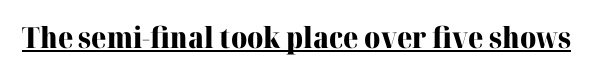
Q: Is the text bold? A: Yes.
Q: Is the text italic (slanted)? A: No, it is upright.
Q: Is the typeface a serif or a sans-serif typeface? A: Serif.
Q: Is the text underlined? A: Yes.
Q: Is the spacing between letters normal or unusually wide? A: Normal.
Q: Width (condensed, normal, or wide)? A: Normal.
Q: Stroke contrast? A: High.
Q: x-height? A: Medium.
Q: Monospaced? A: No.
